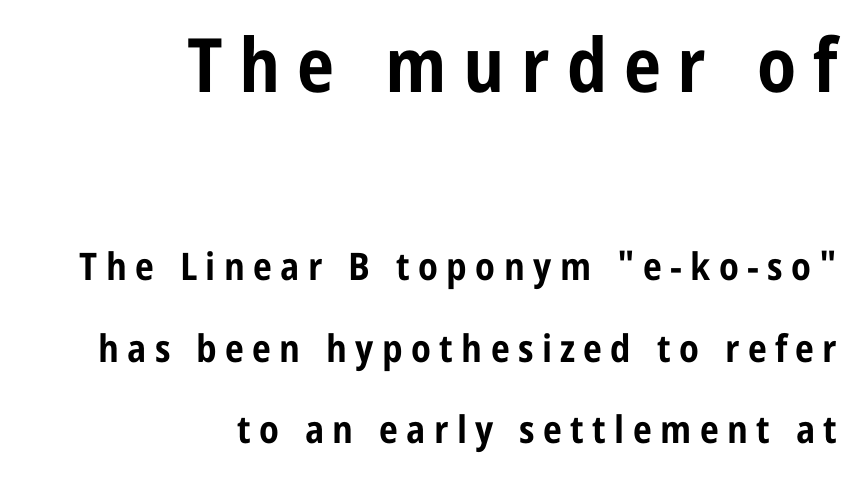
The compositor pushed each line to the right boundary. The face used here is a sans, in the tradition of grotesques and geometrics. Tracking value appears strongly positive — letters spread wide. The face used here is proportionally spaced, like ordinary book or web type.
